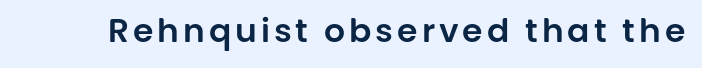
{"serif": "no", "italic": "no", "width": "normal", "stroke_contrast": "low", "x_height": "large", "monospaced": "no", "underline": "no", "glyph_px": 33}
